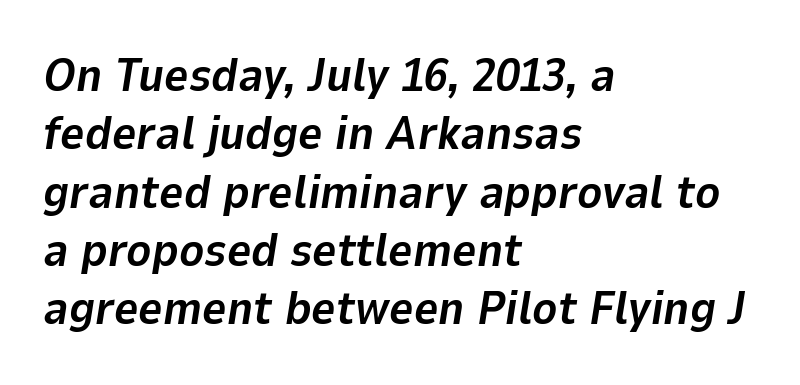
{"italic": "yes", "lean": "right", "slant_degrees": 9, "bold": "yes", "weight": "bold", "width": "normal", "stroke_contrast": "low", "x_height": "medium", "monospaced": "no", "underline": "no", "align": "left", "line_spacing_ratio": 1.24, "letter_spacing": "normal", "letter_spacing_em": 0.0, "glyph_px": 47}
